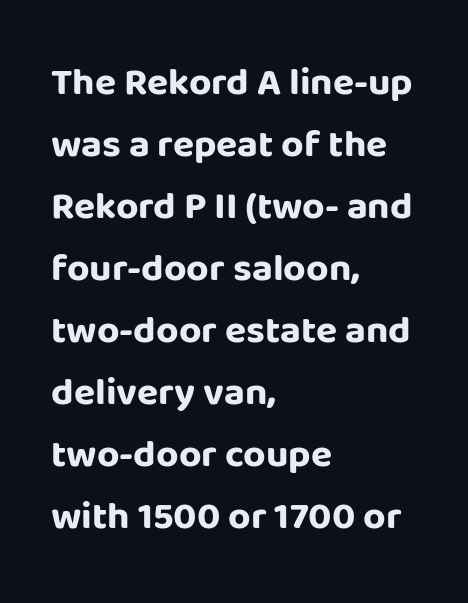
The image shows 39 px bold sans-serif type, upright; set left-aligned, normal line spacing (1.59x), normal letter spacing, not underlined; low stroke contrast and a large x-height.
